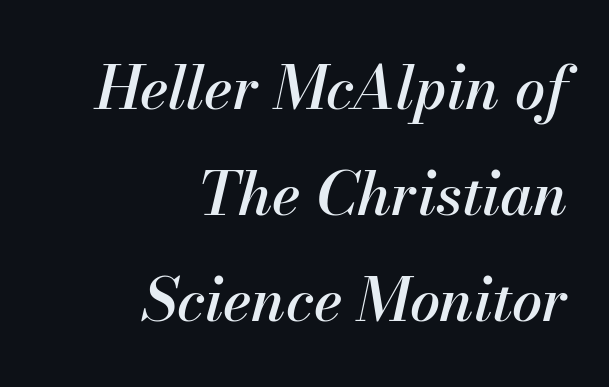
The image shows 60 px text type, italic (leaning right); set right-aligned, line spacing 1.77x, normal letter spacing, not underlined; medium stroke contrast and a small x-height.
